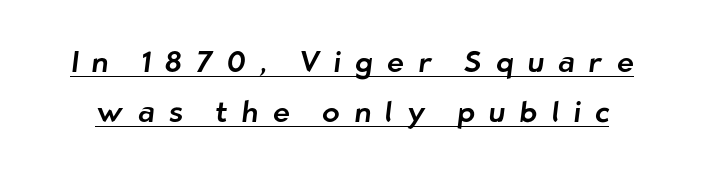
The image shows 29 px sans-serif type; set line spacing 1.72x, unusually wide letter spacing (+0.49 em), underlined; low stroke contrast and a medium x-height.
